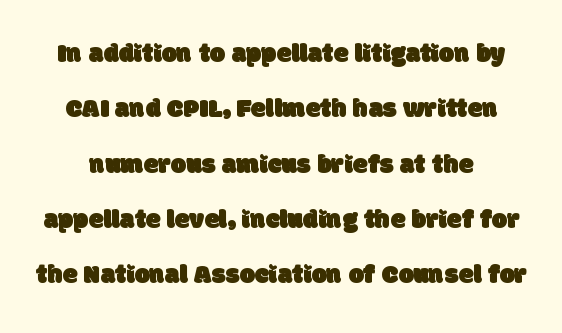
The image shows 27 px text type; set loose line spacing (2.05x), normal letter spacing, not underlined.
